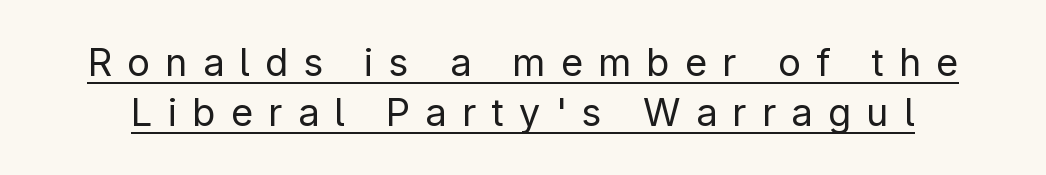
Q: Is the text bold? A: No.
Q: Is the text italic (slanted)? A: No, it is upright.
Q: Is the typeface a serif or a sans-serif typeface? A: Sans-serif.
Q: Is the text underlined? A: Yes.
Q: Is the spacing between letters normal or unusually wide? A: Unusually wide.
Q: Is the spacing between lines tight, normal or loose? A: Normal.
Q: Width (condensed, normal, or wide)? A: Normal.
Q: Stroke contrast? A: Low.
Q: x-height? A: Medium.
Q: Monospaced? A: No.
